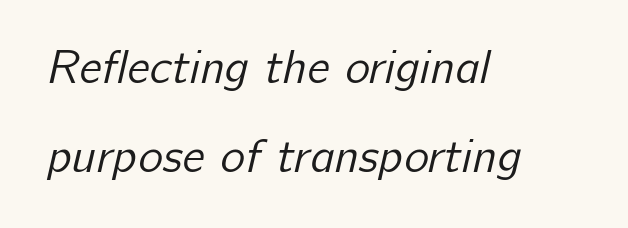
The image shows 47 px regular-weight sans-serif type; set left-aligned, loose line spacing (1.9x), normal letter spacing, not underlined; low stroke contrast and a medium x-height.
